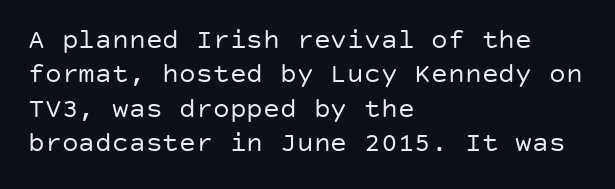
This rendering uses left alignment, leaving the right contour irregular. A typesetter would mark this as roman, not italic. Weight class: somewhere from thin through regular. Quick note: underline off. The face used here is rendered with its standard letterfit.
